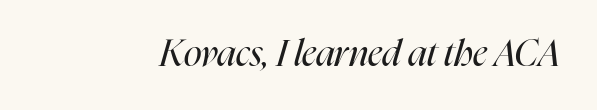
Q: Is the text bold? A: No.
Q: Is the text italic (slanted)? A: Yes, it leans right by about 16 degrees.
Q: Is the text underlined? A: No.
Q: Is the spacing between letters normal or unusually wide? A: Normal.
Q: Width (condensed, normal, or wide)? A: Condensed.
Q: Stroke contrast? A: High.
Q: x-height? A: Medium.
Q: Monospaced? A: No.
